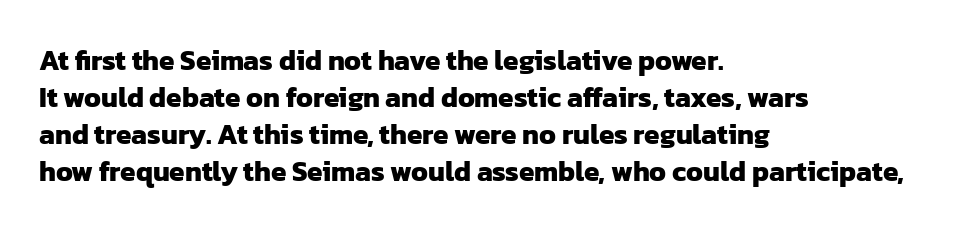
The image shows 28 px heavy sans-serif type; set left-aligned, normal line spacing (1.32x), normal letter spacing, not underlined; low stroke contrast and a medium x-height.
